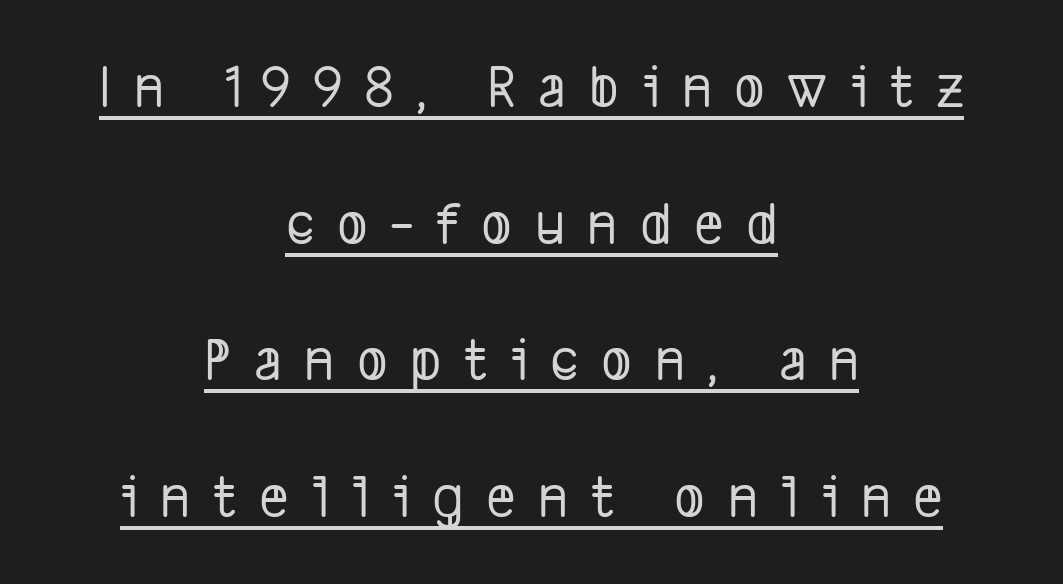
Q: Is the typeface a serif or a sans-serif typeface? A: Sans-serif.
Q: Is the text underlined? A: Yes.
Q: How is the paragraph aligned? A: Centered.
Q: Is the spacing between letters normal or unusually wide? A: Unusually wide.
Q: Is the spacing between lines tight, normal or loose? A: Loose.
Q: Width (condensed, normal, or wide)? A: Condensed.
Q: Stroke contrast? A: Low.
Q: x-height? A: Medium.
Q: Monospaced? A: No.
